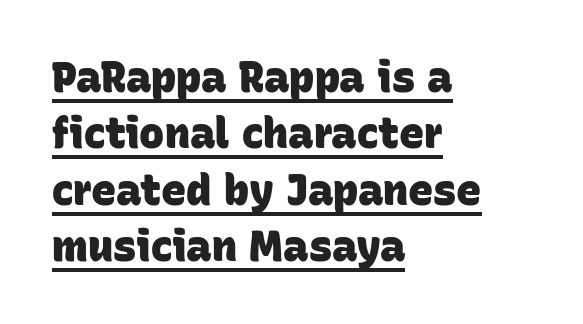
The image shows 42 px heavy sans-serif type; set left-aligned, normal line spacing (1.34x), normal letter spacing, underlined; low stroke contrast and a large x-height.
